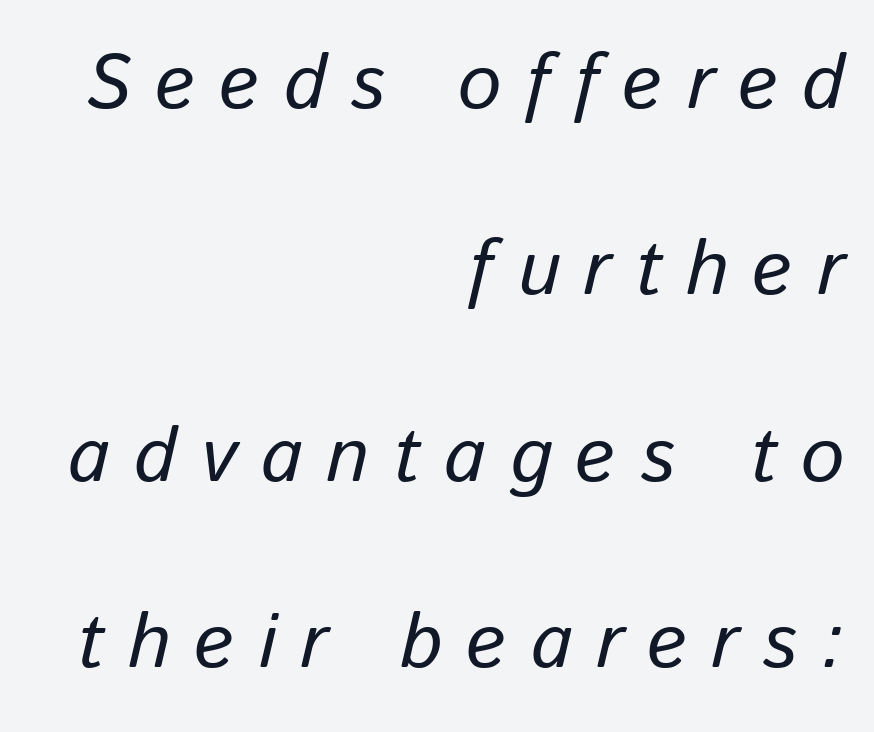
The image shows 77 px text type, italic (leaning right); set right-aligned, loose line spacing (2.42x), unusually wide letter spacing (+0.31 em), not underlined; low stroke contrast and a medium x-height.
